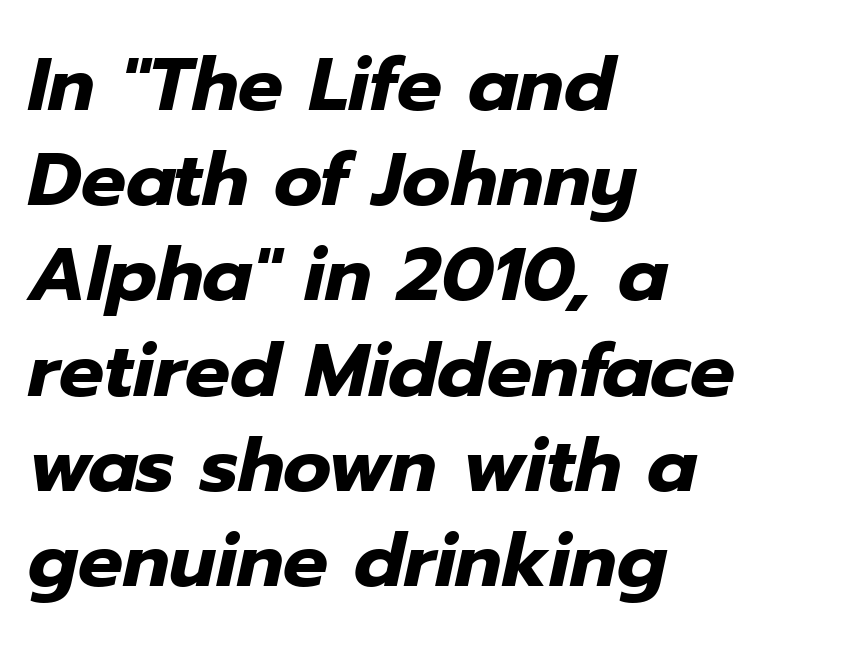
Q: Is the text bold? A: Yes.
Q: Is the text italic (slanted)? A: Yes, it leans right by about 12 degrees.
Q: Is the text underlined? A: No.
Q: How is the paragraph aligned? A: Left-aligned.
Q: Is the spacing between letters normal or unusually wide? A: Normal.
Q: Is the spacing between lines tight, normal or loose? A: Normal.
Q: Width (condensed, normal, or wide)? A: Normal.
Q: Stroke contrast? A: Low.
Q: x-height? A: Medium.
Q: Monospaced? A: No.
